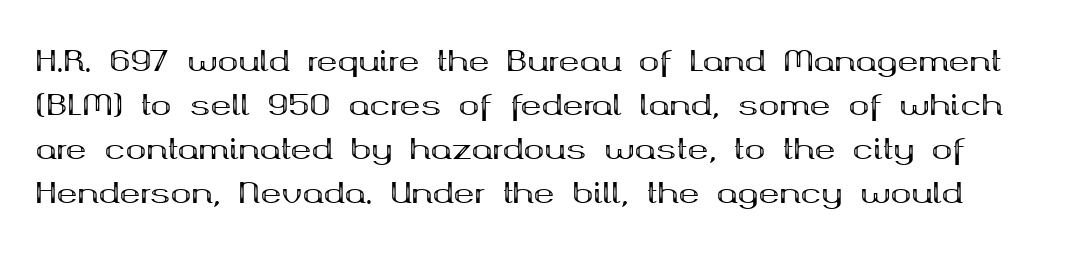
The image shows 28 px bold, wide serif type, upright; set normal line spacing (1.57x), normal letter spacing, not underlined; medium stroke contrast and a medium x-height.
